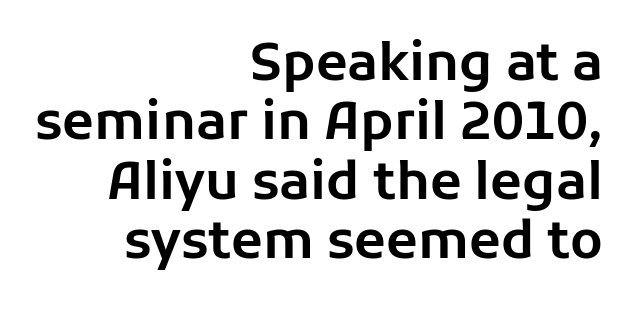
The letters advance in unequal steps, a hallmark of proportional type. Decoration check: the copy has no underline. Italic: no, the glyphs are upright roman. Here the glyphs are tracked normally, forming tight word shapes. Quick note: interline space is minimal. The paragraph has a hard right edge and a soft left edge.
